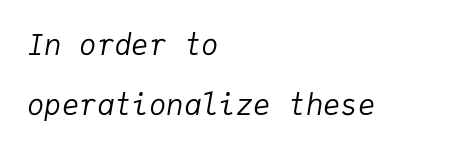
The image shows 29 px regular-weight type, italic (leaning right), monospaced; set left-aligned, loose line spacing (2.06x), normal letter spacing, not underlined; low stroke contrast and a medium x-height.
